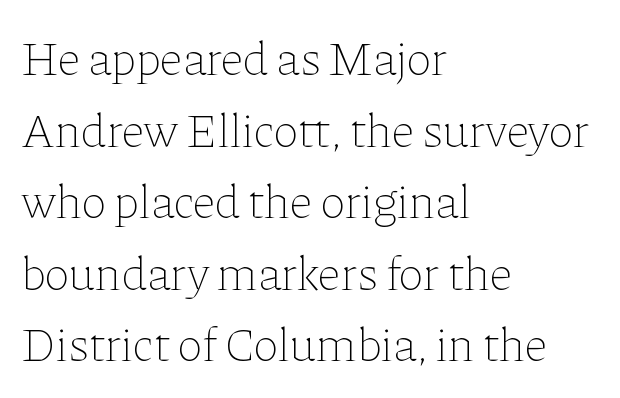
The image shows 48 px thin type, upright; set left-aligned, normal line spacing (1.49x), normal letter spacing, not underlined; low stroke contrast and a medium x-height.
